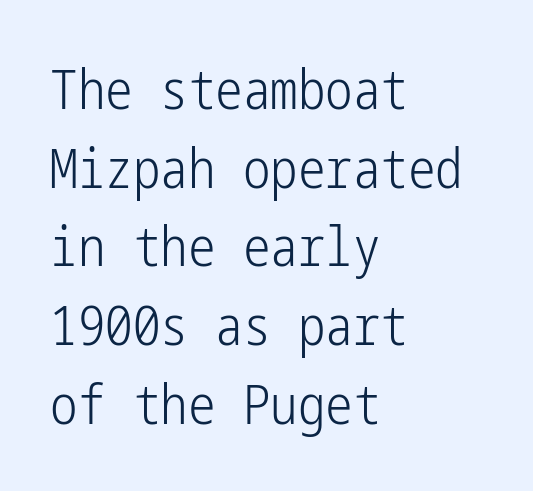
Q: Is the text bold? A: No.
Q: Is the text italic (slanted)? A: No, it is upright.
Q: Is the typeface a serif or a sans-serif typeface? A: Sans-serif.
Q: Is the text underlined? A: No.
Q: How is the paragraph aligned? A: Left-aligned.
Q: Is the spacing between letters normal or unusually wide? A: Normal.
Q: Is the spacing between lines tight, normal or loose? A: Normal.
Q: Width (condensed, normal, or wide)? A: Condensed.
Q: Stroke contrast? A: Low.
Q: x-height? A: Medium.
